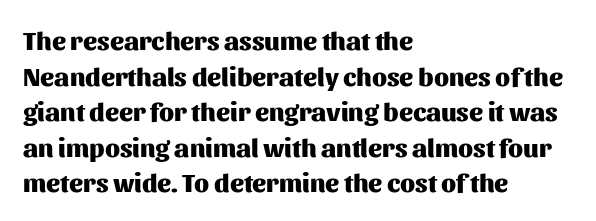
Descenders are the only things crossing below the line. Weight: bold. The tracking reads as untouched default to a designer's eye. A typesetter would mark this as roman, not italic.
